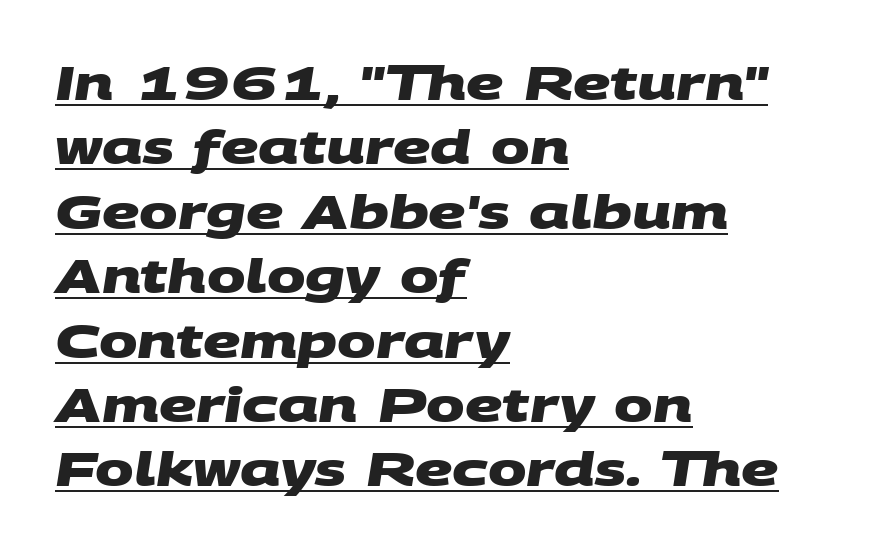
{"serif": "no", "bold": "yes", "weight": "heavy", "width": "wide", "stroke_contrast": "medium", "x_height": "large", "monospaced": "no", "underline": "yes", "align": "left", "line_spacing": "normal", "line_spacing_ratio": 1.4, "letter_spacing": "normal", "letter_spacing_em": 0.0, "glyph_px": 46}
